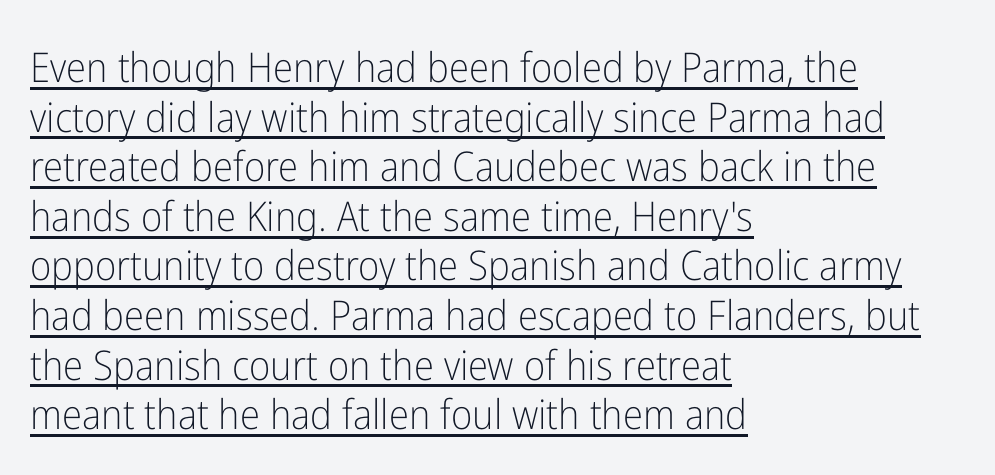
The image shows 41 px light, condensed sans-serif type, upright; set left-aligned, line spacing 1.21x, normal letter spacing, underlined; low stroke contrast and a medium x-height.
